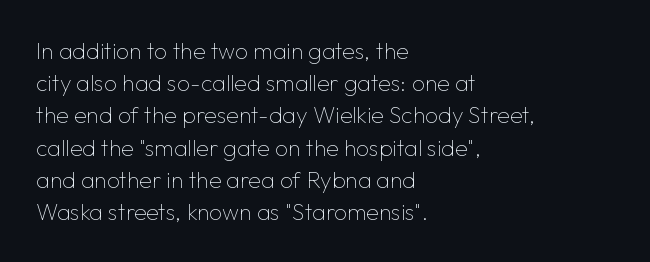
{"italic": "no", "bold": "no", "underline": "no", "align": "left", "line_spacing": "normal", "line_spacing_ratio": 1.4, "letter_spacing": "normal", "letter_spacing_em": 0.0, "glyph_px": 23}
